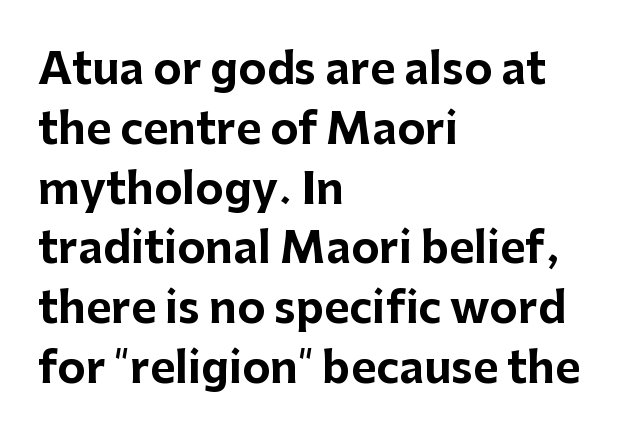
The face used here is proportionally spaced, like ordinary book or web type. Typographically, this falls in the sans-serif category. Layout note: lines flush left. Italic: no, the glyphs are upright roman.
